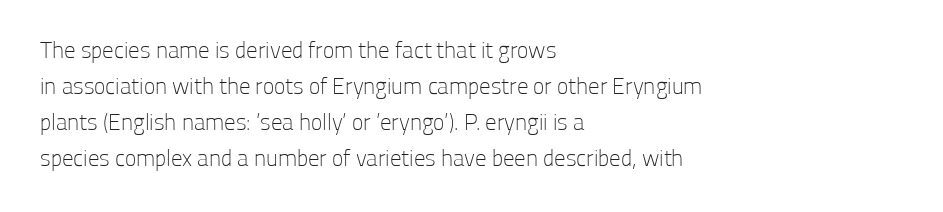
{"italic": "no", "bold": "no", "underline": "no", "align": "left", "line_spacing": "normal", "line_spacing_ratio": 1.56, "letter_spacing": "normal", "letter_spacing_em": 0.0, "glyph_px": 23}
